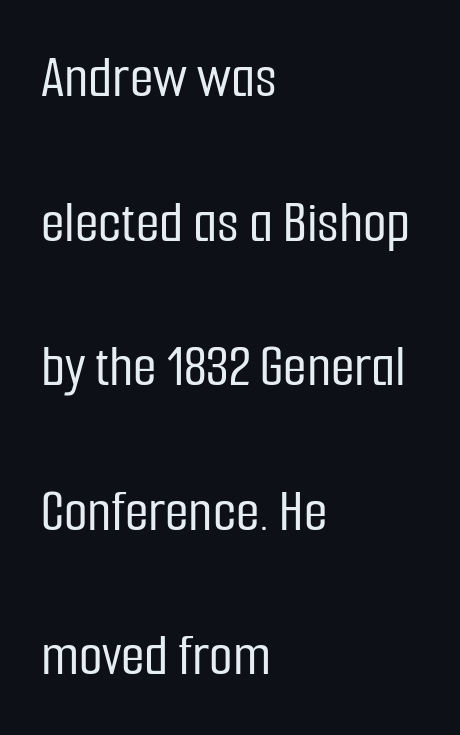
Q: Is the text italic (slanted)? A: No, it is upright.
Q: Is the typeface a serif or a sans-serif typeface? A: Sans-serif.
Q: Is the text underlined? A: No.
Q: How is the paragraph aligned? A: Left-aligned.
Q: Is the spacing between letters normal or unusually wide? A: Normal.
Q: Is the spacing between lines tight, normal or loose? A: Loose.
Q: Width (condensed, normal, or wide)? A: Condensed.
Q: Stroke contrast? A: Low.
Q: x-height? A: Medium.
Q: Monospaced? A: No.
